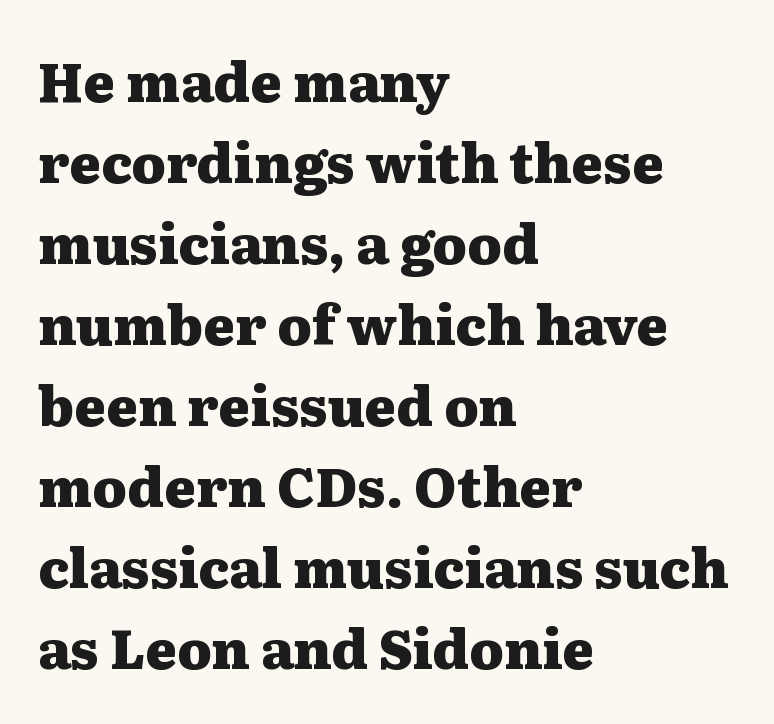
Q: Is the text bold? A: Yes.
Q: Is the text italic (slanted)? A: No, it is upright.
Q: Is the typeface a serif or a sans-serif typeface? A: Serif.
Q: Is the text underlined? A: No.
Q: How is the paragraph aligned? A: Left-aligned.
Q: Is the spacing between letters normal or unusually wide? A: Normal.
Q: Is the spacing between lines tight, normal or loose? A: Normal.
Q: Width (condensed, normal, or wide)? A: Wide.
Q: Stroke contrast? A: Medium.
Q: x-height? A: Medium.
Q: Monospaced? A: No.
